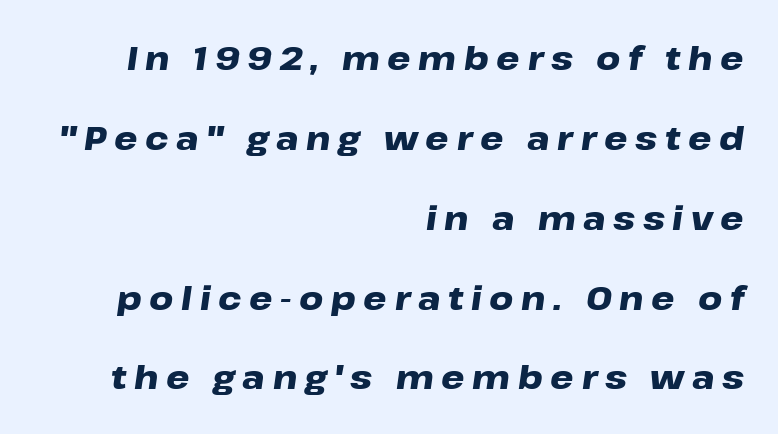
{"italic": "yes", "lean": "right", "slant_degrees": 8, "bold": "yes", "weight": "heavy", "width": "wide", "stroke_contrast": "low", "x_height": "medium", "monospaced": "no", "underline": "no", "align": "right", "line_spacing": "loose", "line_spacing_ratio": 2.42, "letter_spacing": "wide", "letter_spacing_em": 0.23, "glyph_px": 33}
